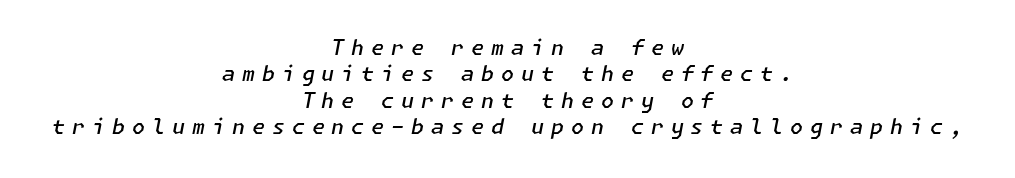
The image shows 21 px text type, italic (leaning right); set centered, normal line spacing (1.26x), unusually wide letter spacing (+0.33 em), not underlined.
